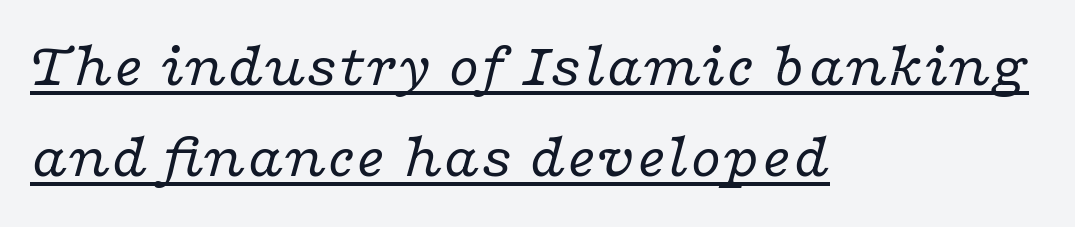
Q: Is the text bold? A: No.
Q: Is the text italic (slanted)? A: Yes, it leans right by about 16 degrees.
Q: Is the typeface a serif or a sans-serif typeface? A: Serif.
Q: Is the text underlined? A: Yes.
Q: How is the paragraph aligned? A: Left-aligned.
Q: Is the spacing between letters normal or unusually wide? A: Normal.
Q: Is the spacing between lines tight, normal or loose? A: Normal.
Q: Width (condensed, normal, or wide)? A: Wide.
Q: Stroke contrast? A: Low.
Q: x-height? A: Medium.
Q: Monospaced? A: No.
